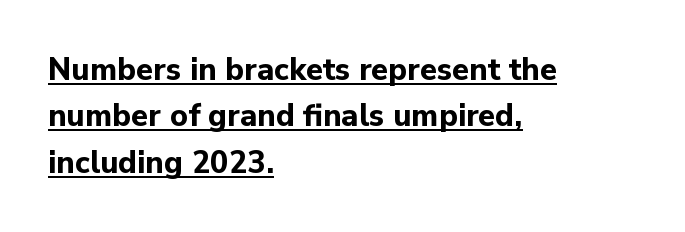
Q: Is the text bold? A: Yes.
Q: Is the text italic (slanted)? A: No, it is upright.
Q: Is the typeface a serif or a sans-serif typeface? A: Sans-serif.
Q: Is the text underlined? A: Yes.
Q: How is the paragraph aligned? A: Left-aligned.
Q: Is the spacing between letters normal or unusually wide? A: Normal.
Q: Is the spacing between lines tight, normal or loose? A: Normal.
Q: Width (condensed, normal, or wide)? A: Normal.
Q: Stroke contrast? A: Low.
Q: x-height? A: Medium.
Q: Monospaced? A: No.
